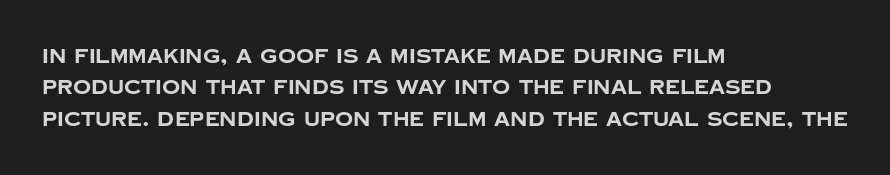
The image shows 20 px bold type, upright; set left-aligned, normal line spacing (1.57x), normal letter spacing, not underlined.
